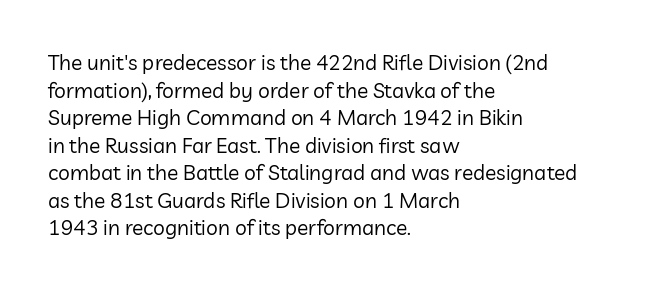
Teacher's note: observe the even left margin — that is flush-left alignment. The line texture is even and compact thanks to regular tracking. The lettering stays uniformly vertical, giving the passage a roman look. The baseline area is clear.
